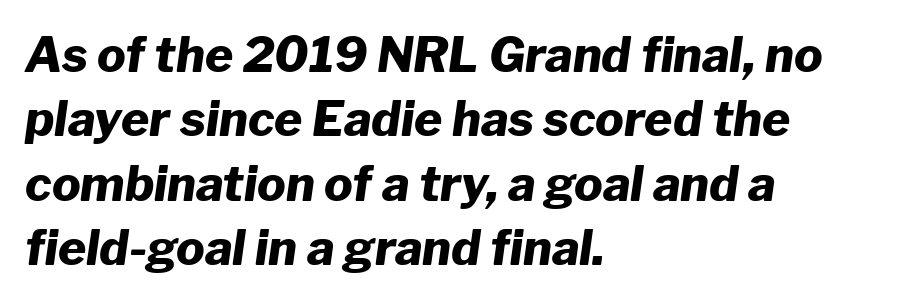
{"italic": "yes", "lean": "right", "slant_degrees": 8, "bold": "yes", "weight": "heavy", "width": "normal", "stroke_contrast": "low", "x_height": "medium", "monospaced": "no", "underline": "no", "align": "left", "line_spacing": "normal", "line_spacing_ratio": 1.34, "letter_spacing": "normal", "letter_spacing_em": 0.0, "glyph_px": 48}
